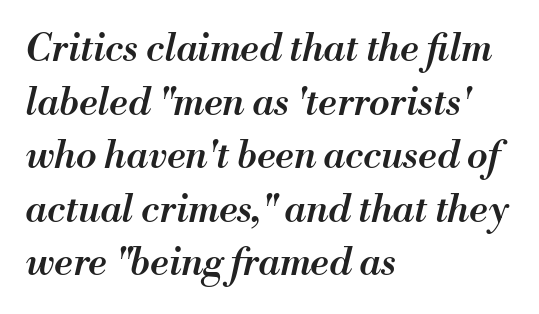
Each glyph is drawn with semibold strokes, heavier than normal yet not fully bold. Here the glyphs are tracked normally, forming tight word shapes. Letters rest on an invisible, unmarked baseline. Reading down the block, your eye returns to a fixed left position each line.
